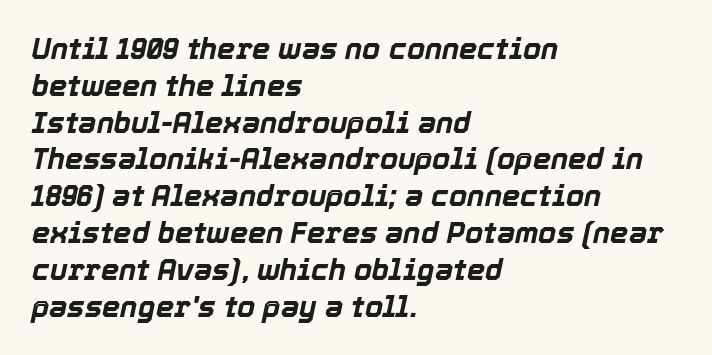
Q: Is the text bold? A: Yes.
Q: Is the text italic (slanted)? A: Yes, it leans right by about 12 degrees.
Q: Is the text underlined? A: No.
Q: How is the paragraph aligned? A: Left-aligned.
Q: Is the spacing between letters normal or unusually wide? A: Normal.
Q: Is the spacing between lines tight, normal or loose? A: Normal.
Q: Width (condensed, normal, or wide)? A: Normal.
Q: x-height? A: Medium.
Q: Monospaced? A: No.
